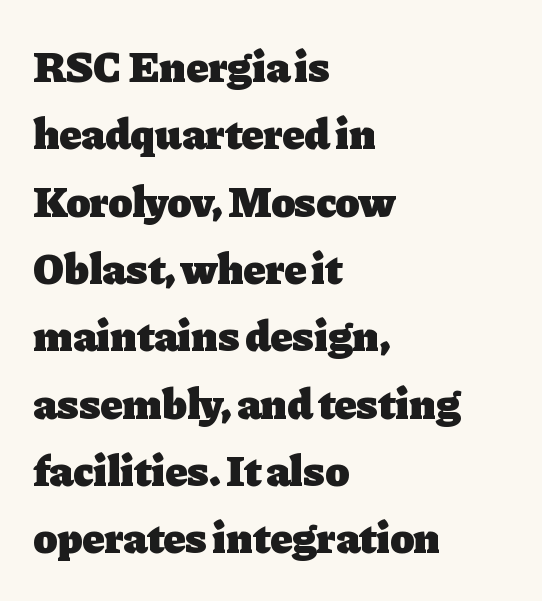
Every row of glyphs begins at an identical x-position on the left. A dark, heavy texture on the line: the type is bold. Check under the words: just untouched page. Do the characters align in a grid? No, the font is proportional. In terms of letterspacing, this is plain default setting. The lettering stays uniformly vertical, giving the passage a roman look.
